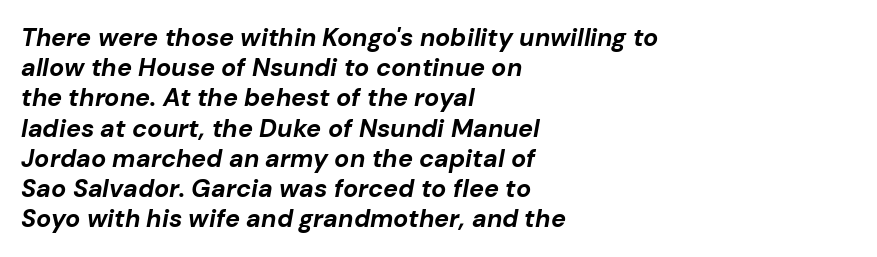
{"italic": "yes", "lean": "right", "slant_degrees": 10, "bold": "yes", "underline": "no", "align": "left", "line_spacing_ratio": 1.21, "letter_spacing": "normal", "letter_spacing_em": 0.0, "glyph_px": 25}
